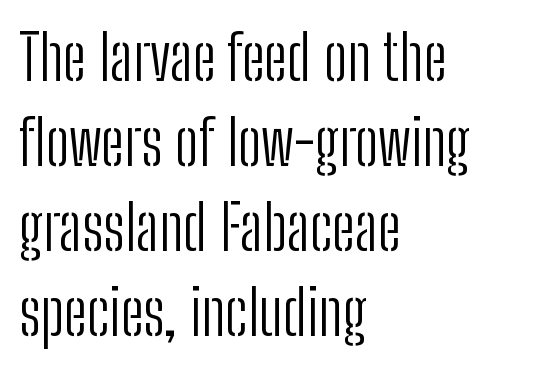
Honestly, the letter spacing is just normal — you wouldn't notice it. One-word summary of the alignment: left. Weight: regular or lighter. Spacing verdict: proportional, widths tailored to each character. The letters stand straight up with perfectly vertical stems. Quick note: interline space is typical.
